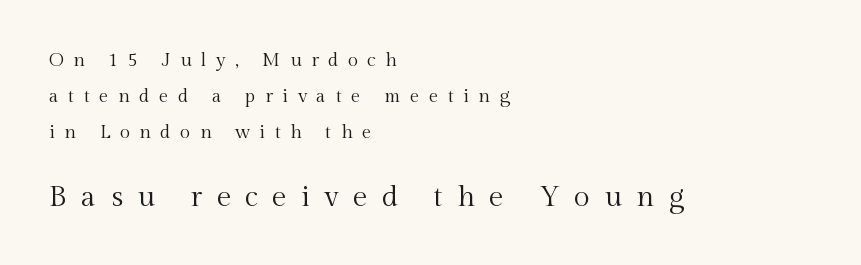
Q: Is the text bold? A: No.
Q: Is the text italic (slanted)? A: No, it is upright.
Q: Is the typeface a serif or a sans-serif typeface? A: Serif.
Q: Is the text underlined? A: No.
Q: How is the paragraph aligned? A: Left-aligned.
Q: Is the spacing between letters normal or unusually wide? A: Unusually wide.
Q: Is the spacing between lines tight, normal or loose? A: Loose.
Q: Which block of text is set in a larger size, the first (top) or the second (bottom)? A: The second (bottom) one.
Q: Width (condensed, normal, or wide)? A: Normal.
Q: x-height? A: Medium.
Q: Monospaced? A: No.
